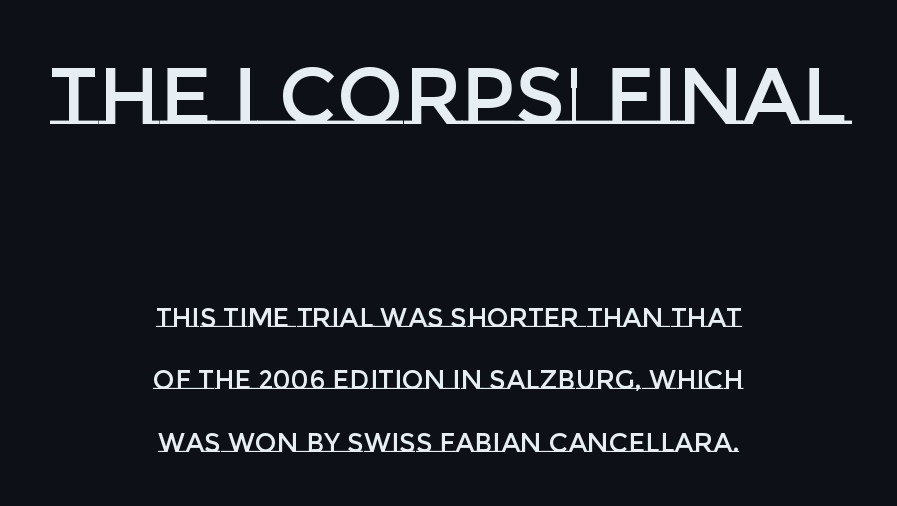
A typesetter would mark this as roman, not italic. Spacing between characters is what you'd get straight out of the box. Any mark beneath the type? The region is blank. The whitespace from short lines is split evenly between both sides.
